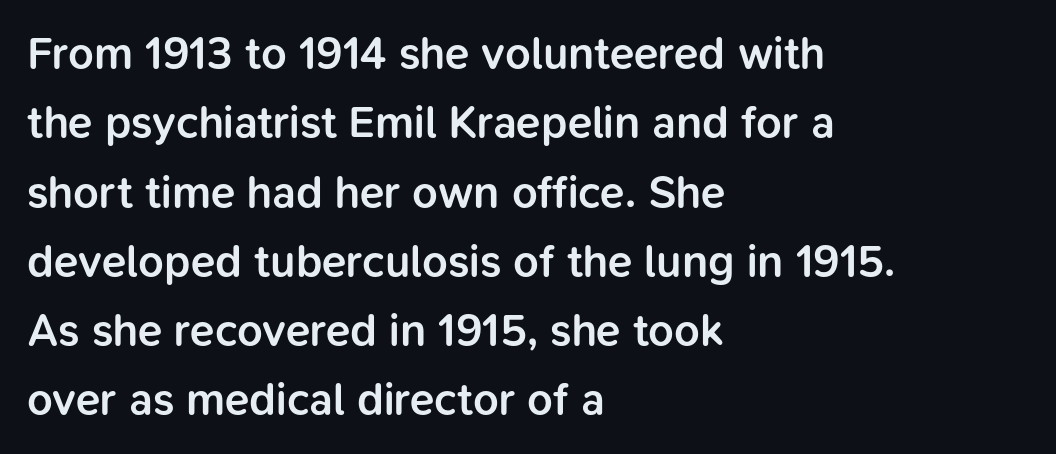
The image shows 45 px semibold sans-serif type, upright; set left-aligned, normal line spacing (1.54x), normal letter spacing, not underlined; low stroke contrast and a medium x-height.
